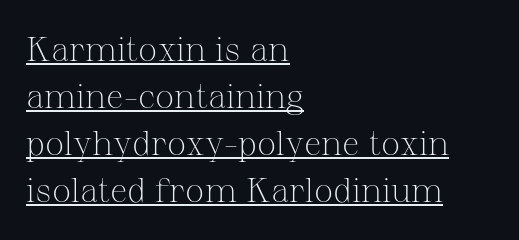
{"serif": "yes", "italic": "no", "bold": "no", "weight": "light", "width": "normal", "stroke_contrast": "medium", "x_height": "medium", "monospaced": "no", "underline": "yes", "align": "left", "line_spacing": "normal", "line_spacing_ratio": 1.38, "letter_spacing": "normal", "letter_spacing_em": 0.0, "glyph_px": 34}
